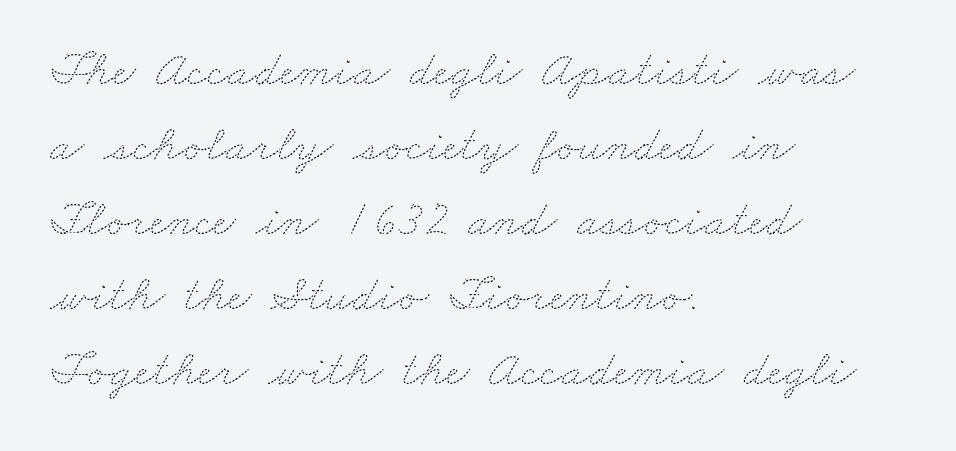
The image shows 50 px thin, wide type; set left-aligned, normal line spacing (1.5x), normal letter spacing, not underlined; medium stroke contrast and a small x-height.
